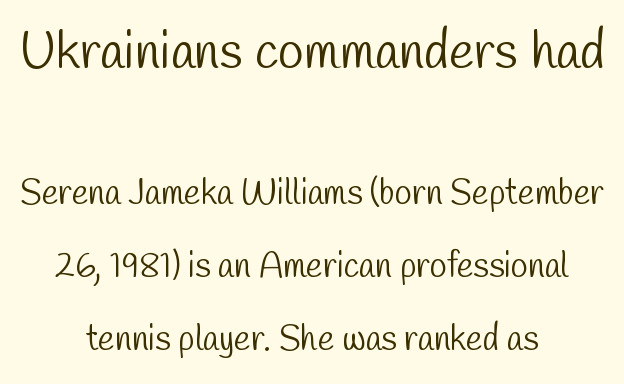
Words float on clear page, feet unadorned. The lines are spread far apart with generous leading. Note: larger setting up top, smaller setting below. The face used here is rendered with its standard letterfit.
